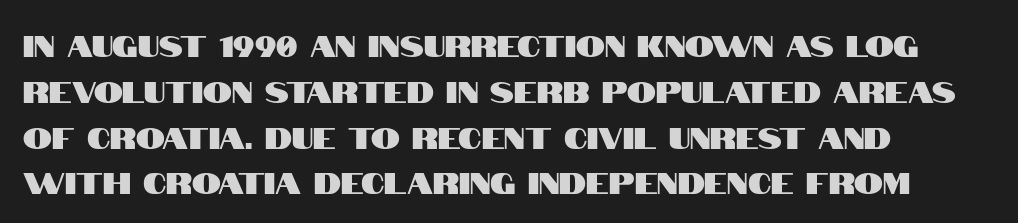
{"serif": "no", "italic": "no", "width": "condensed", "stroke_contrast": "high", "x_height": "large", "monospaced": "no", "underline": "no", "align": "left", "line_spacing": "normal", "line_spacing_ratio": 1.58, "letter_spacing": "normal", "letter_spacing_em": 0.0, "glyph_px": 29}
